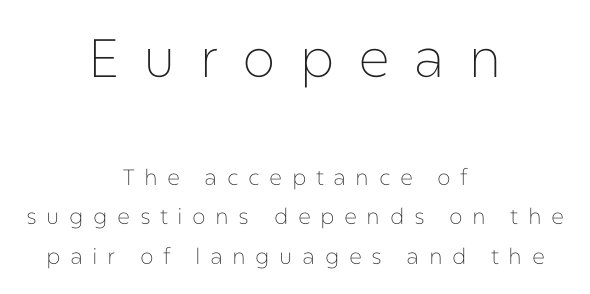
{"serif": "no", "italic": "no", "bold": "no", "weight": "thin", "width": "normal", "stroke_contrast": "low", "x_height": "medium", "monospaced": "no", "underline": "no", "align": "center", "line_spacing_ratio": 1.78, "letter_spacing": "wide", "letter_spacing_em": 0.43, "larger_block": "first", "size_ratio": 2.45, "glyph_px": 54}
